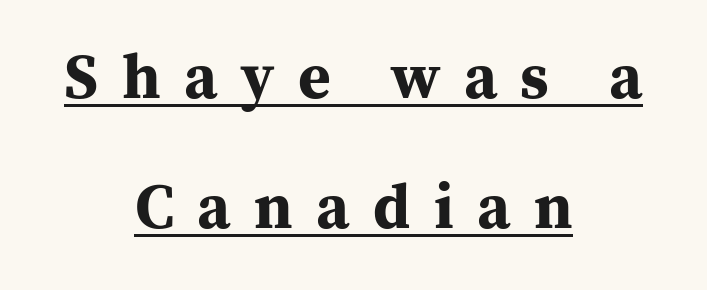
{"serif": "yes", "italic": "no", "bold": "yes", "weight": "bold", "width": "normal", "stroke_contrast": "medium", "x_height": "medium", "monospaced": "no", "underline": "yes", "align": "center", "line_spacing": "loose", "line_spacing_ratio": 2.06, "letter_spacing": "wide", "letter_spacing_em": 0.37, "glyph_px": 63}
